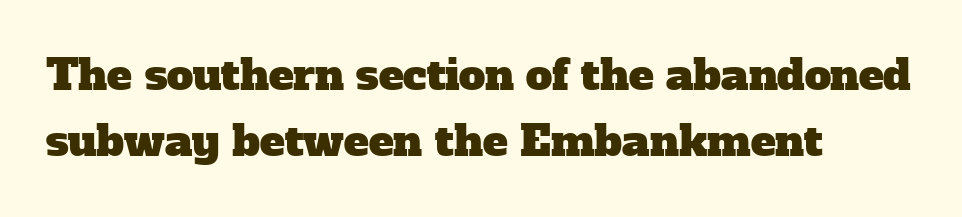
{"serif": "yes", "width": "normal", "stroke_contrast": "low", "x_height": "medium", "monospaced": "no", "underline": "no", "align": "left", "line_spacing": "normal", "line_spacing_ratio": 1.58, "letter_spacing": "normal", "letter_spacing_em": 0.0, "glyph_px": 42}
